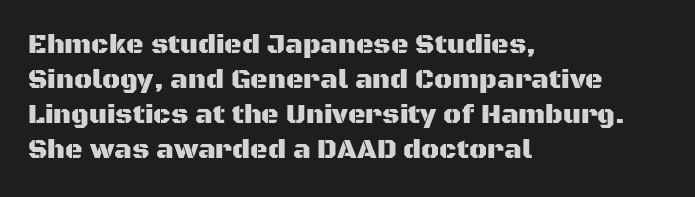
{"italic": "no", "underline": "no", "align": "left", "line_spacing": "normal", "line_spacing_ratio": 1.3, "letter_spacing": "normal", "letter_spacing_em": 0.0, "glyph_px": 27}
